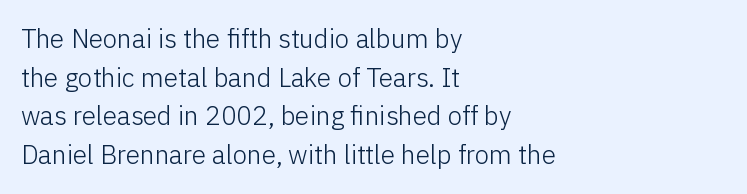
{"italic": "no", "bold": "no", "underline": "no", "align": "left", "line_spacing": "normal", "line_spacing_ratio": 1.49, "letter_spacing": "normal", "letter_spacing_em": 0.0, "glyph_px": 26}
